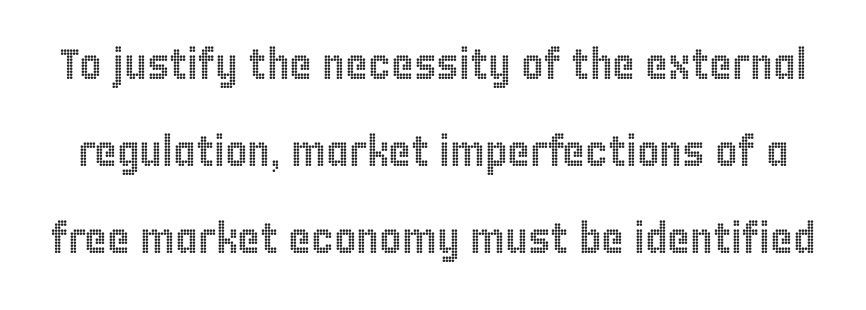
Check under the words: just untouched page. A great deal of white space separates one row of letters from the next. Each letter keeps its own natural width here, so spacing adapts to shape. The lettering stays uniformly vertical, giving the passage a roman look. No extra tracking has been applied to these lines.
